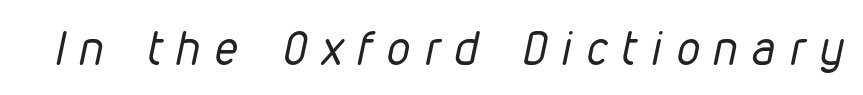
Short note: letters widely spaced. Underline: absent. The letters advance in unequal steps, a hallmark of proportional type. Observe the lean: these are italic letterforms.
